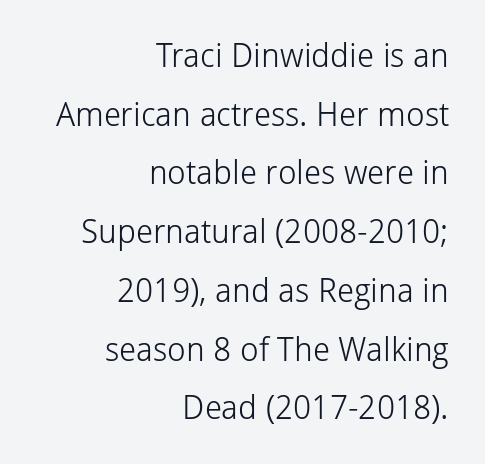
{"serif": "no", "italic": "no", "bold": "no", "weight": "light", "width": "normal", "stroke_contrast": "low", "x_height": "medium", "monospaced": "no", "underline": "no", "align": "right", "line_spacing_ratio": 1.78, "letter_spacing": "normal", "letter_spacing_em": 0.0, "glyph_px": 33}
